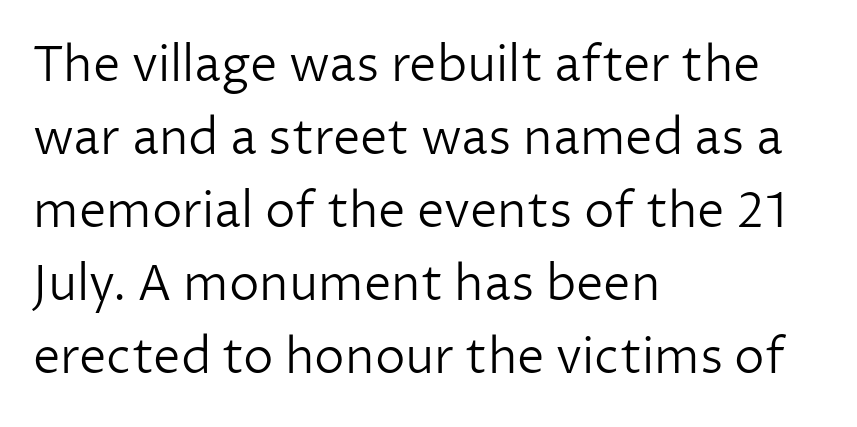
The image shows 49 px light sans-serif type, upright; set left-aligned, normal line spacing (1.49x), normal letter spacing, not underlined; low stroke contrast and a medium x-height.
